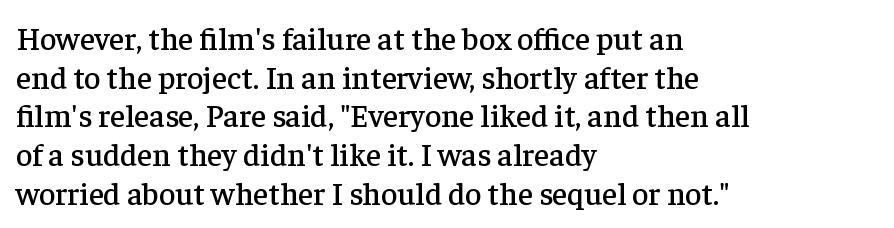
Casual observation: everything's shoved over to the left. Descenders hang freely into open space. The passage shown is typed in a proportional face where columns would drift. Rendered with straight, roman letterforms.
